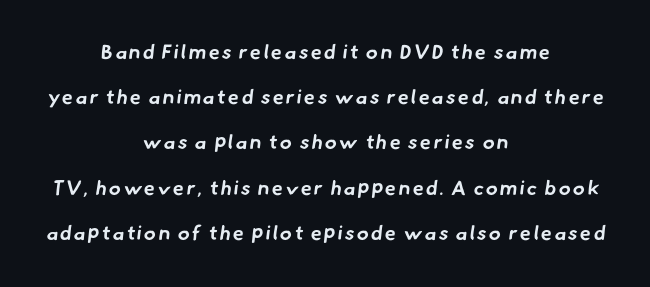
{"bold": "yes", "underline": "no", "align": "center", "line_spacing": "loose", "line_spacing_ratio": 2.26, "glyph_px": 20}
